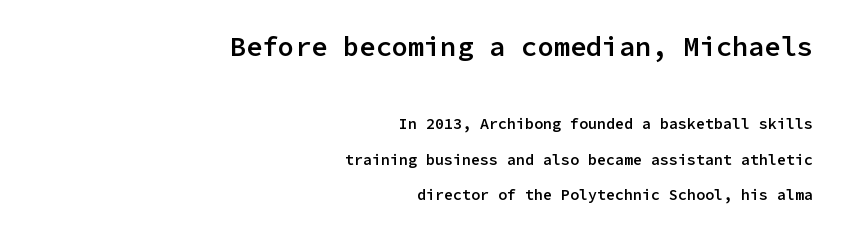
{"italic": "no", "bold": "semi", "underline": "no", "align": "right", "line_spacing": "loose", "line_spacing_ratio": 2.36, "letter_spacing": "normal", "letter_spacing_em": 0.0, "larger_block": "first", "size_ratio": 1.8, "glyph_px": 27}
